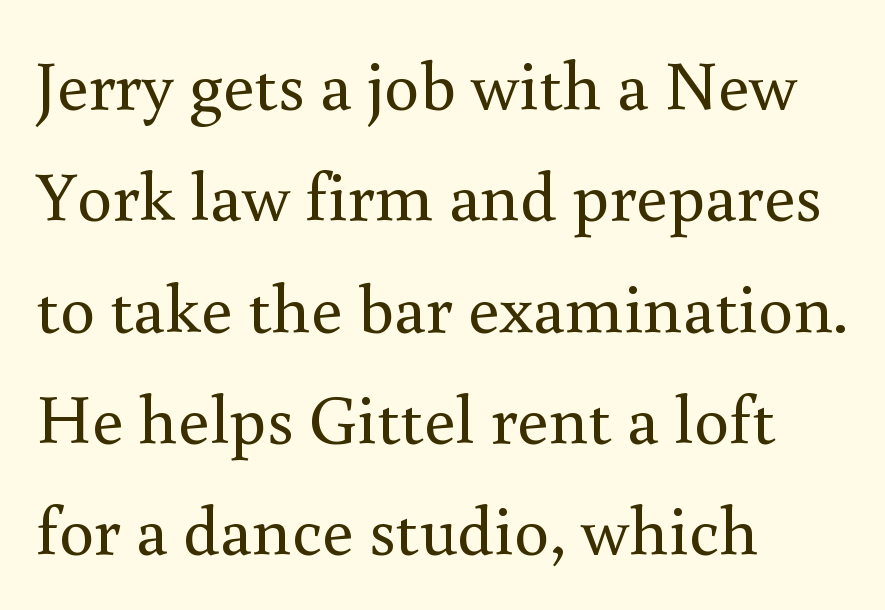
{"serif": "yes", "italic": "no", "bold": "no", "weight": "regular", "width": "normal", "x_height": "small", "monospaced": "no", "underline": "no", "align": "left", "line_spacing": "normal", "line_spacing_ratio": 1.59, "letter_spacing": "normal", "letter_spacing_em": 0.0, "glyph_px": 70}
